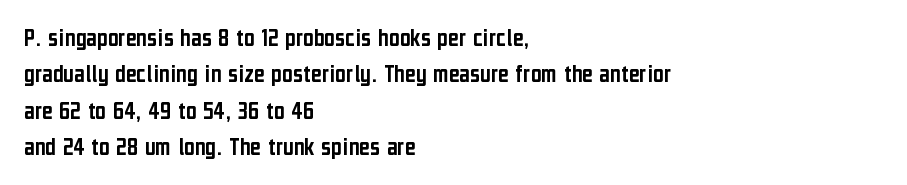
{"italic": "no", "underline": "no", "align": "left", "line_spacing": "normal", "line_spacing_ratio": 1.4, "letter_spacing": "normal", "letter_spacing_em": 0.0, "glyph_px": 26}
